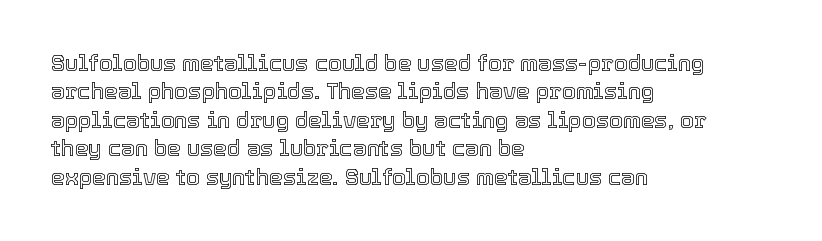
Q: Is the text italic (slanted)? A: No, it is upright.
Q: Is the text underlined? A: No.
Q: How is the paragraph aligned? A: Left-aligned.
Q: Is the spacing between letters normal or unusually wide? A: Normal.
Q: Is the spacing between lines tight, normal or loose? A: Normal.
